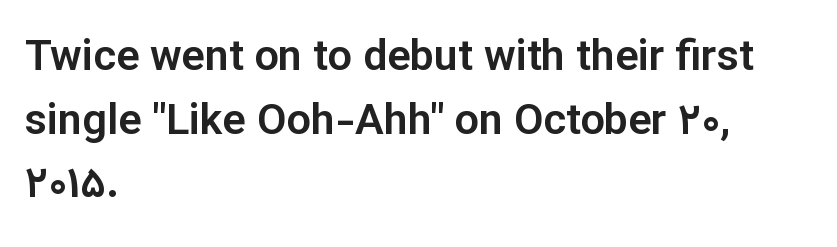
Leading: standard. Where is the straight margin? On the left. These lines are rendered in a variable-pitch font. Inter-character spacing is left at the font's built-in metrics. Tall strokes in this sample are plumb rather than angled. Serif or sans? Sans — the stroke terminals are bare.
